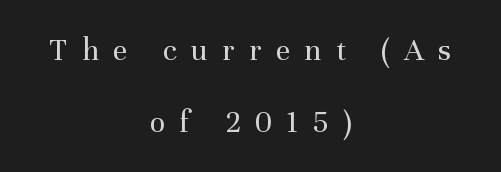
The image shows 32 px regular-weight serif type, upright; set centered, loose line spacing (2.24x), unusually wide letter spacing (+0.45 em), not underlined; medium stroke contrast and a medium x-height.
